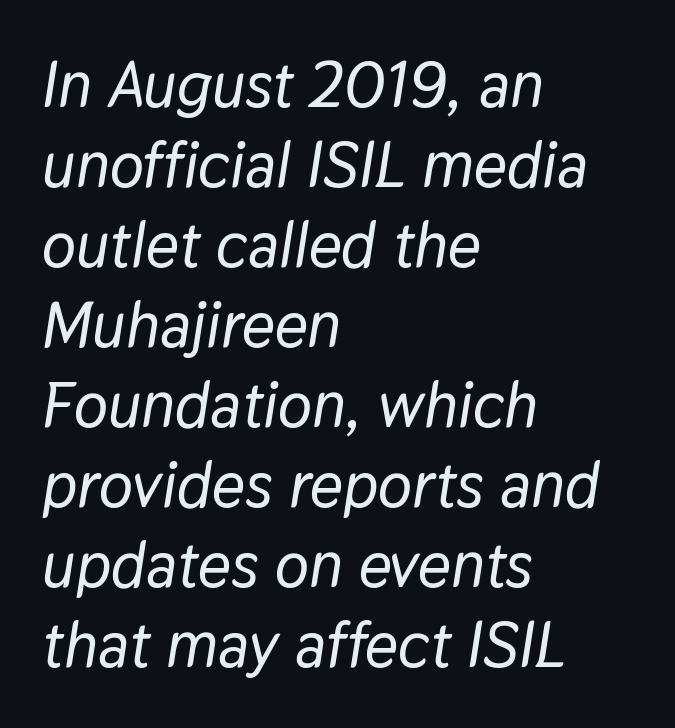
The image shows 64 px text type, italic (leaning right); set left-aligned, normal line spacing (1.25x), normal letter spacing, not underlined; low stroke contrast and a medium x-height.
